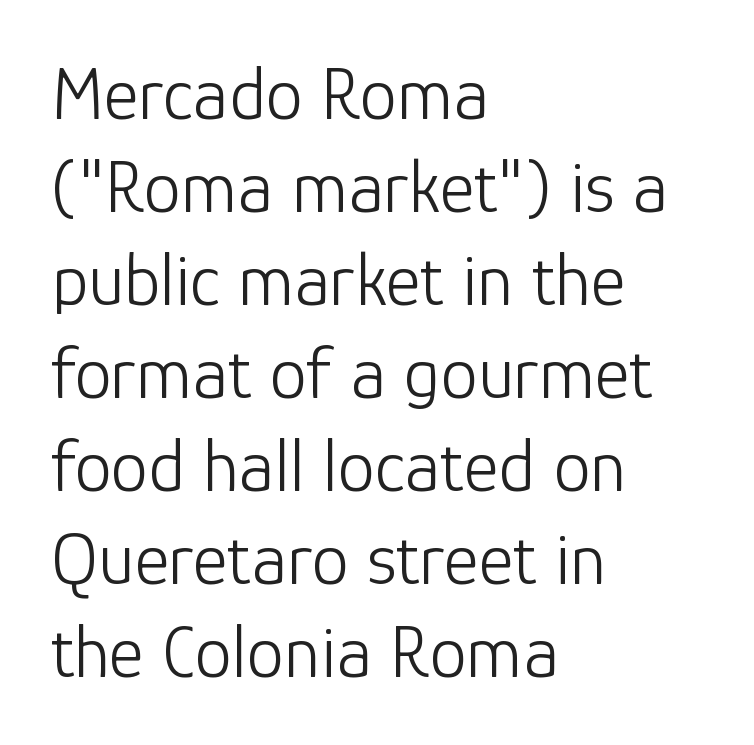
The passage shown is typeset with a sans-serif family. The type is set solid horizontally, with unmodified tracking. Stem width sits at or under what a default text font uses. These lines are set flush left with a ragged right edge.
